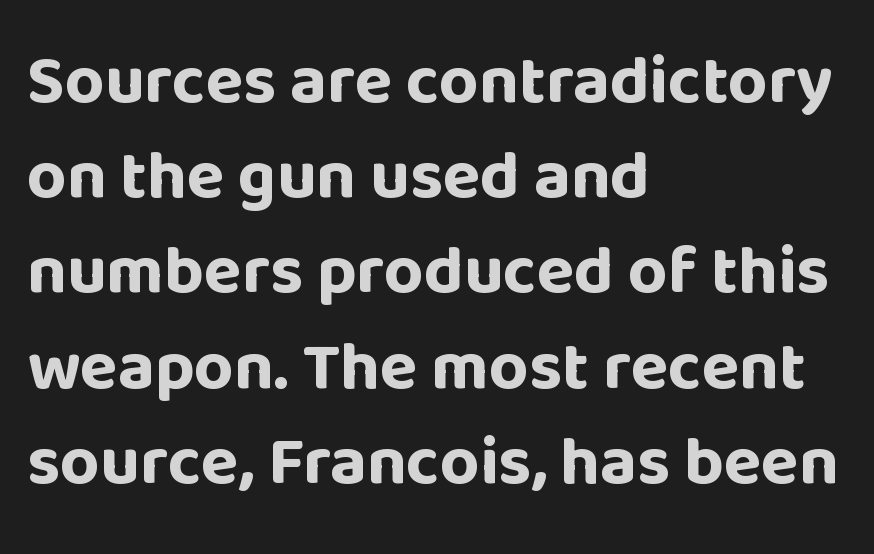
Q: Is the text bold? A: Yes.
Q: Is the text italic (slanted)? A: No, it is upright.
Q: Is the typeface a serif or a sans-serif typeface? A: Sans-serif.
Q: Is the text underlined? A: No.
Q: How is the paragraph aligned? A: Left-aligned.
Q: Is the spacing between letters normal or unusually wide? A: Normal.
Q: Is the spacing between lines tight, normal or loose? A: Normal.
Q: Width (condensed, normal, or wide)? A: Normal.
Q: Stroke contrast? A: Low.
Q: x-height? A: Large.
Q: Monospaced? A: No.
